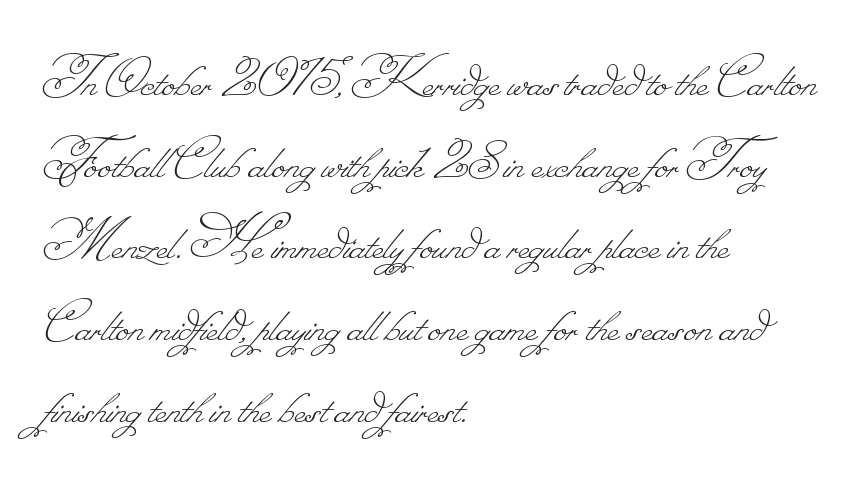
{"bold": "no", "weight": "thin", "width": "normal", "stroke_contrast": "low", "monospaced": "no", "underline": "no", "align": "left", "line_spacing": "normal", "line_spacing_ratio": 1.34, "letter_spacing": "normal", "letter_spacing_em": 0.0, "glyph_px": 61}
